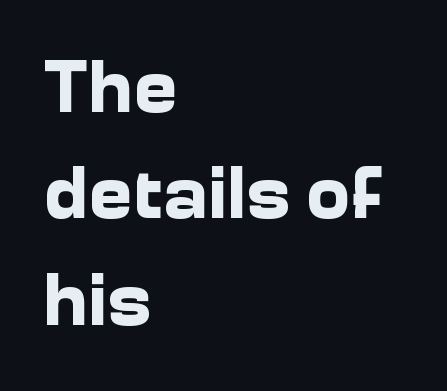
{"serif": "no", "italic": "no", "bold": "yes", "weight": "bold", "width": "normal", "stroke_contrast": "low", "x_height": "medium", "monospaced": "no", "underline": "no", "align": "left", "line_spacing": "normal", "line_spacing_ratio": 1.42, "letter_spacing": "normal", "letter_spacing_em": 0.0, "glyph_px": 75}
